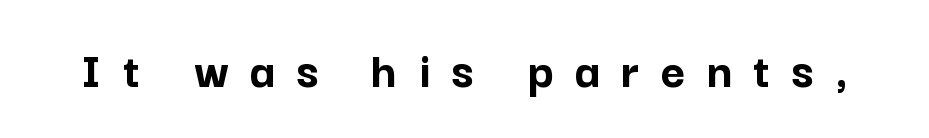
{"serif": "no", "italic": "no", "bold": "yes", "weight": "semibold", "width": "normal", "stroke_contrast": "low", "x_height": "medium", "monospaced": "no", "underline": "no", "letter_spacing": "wide", "letter_spacing_em": 0.4, "glyph_px": 53}
